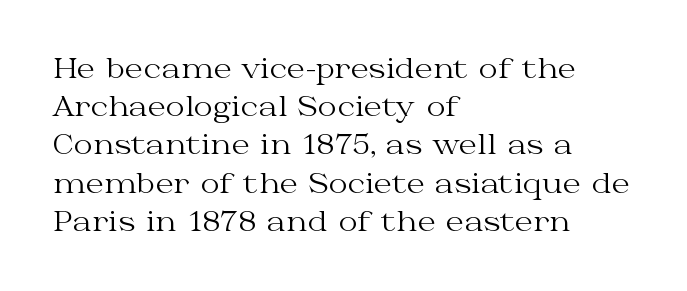
The image shows 26 px text type, upright; set left-aligned, normal line spacing (1.47x), normal letter spacing, not underlined.
